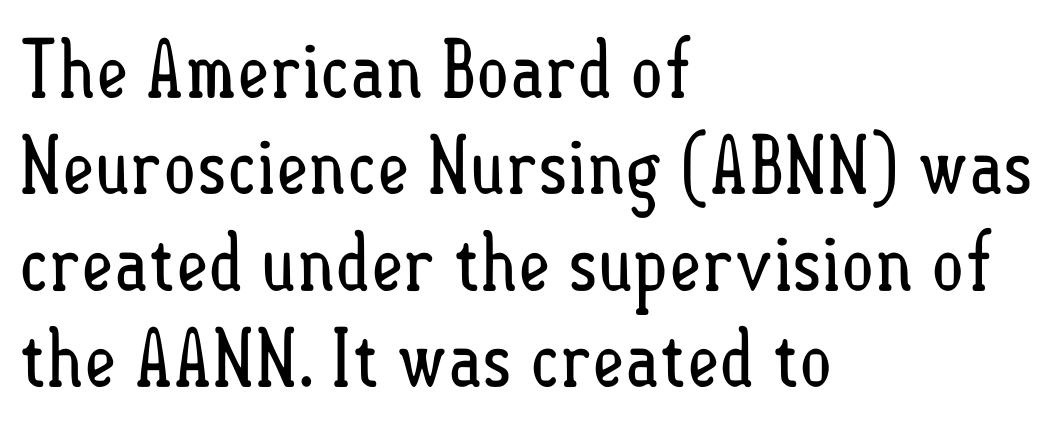
{"italic": "no", "bold": "no", "weight": "regular", "width": "condensed", "stroke_contrast": "low", "x_height": "small", "monospaced": "no", "underline": "no", "align": "left", "line_spacing_ratio": 1.22, "letter_spacing": "normal", "letter_spacing_em": 0.0, "glyph_px": 79}
